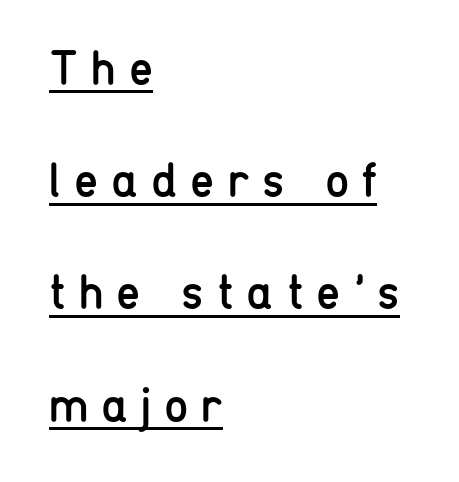
{"serif": "no", "italic": "no", "bold": "no", "weight": "regular", "width": "condensed", "stroke_contrast": "low", "x_height": "medium", "monospaced": "no", "underline": "yes", "align": "left", "line_spacing": "loose", "line_spacing_ratio": 2.29, "letter_spacing": "wide", "letter_spacing_em": 0.26, "glyph_px": 49}
